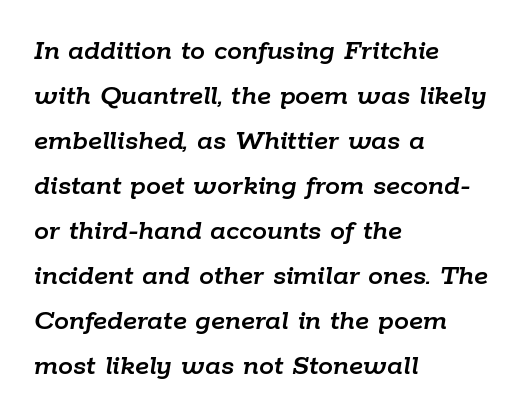
The image shows 30 px text type, italic (leaning right); set left-aligned, normal line spacing (1.5x), normal letter spacing, not underlined; low stroke contrast and a medium x-height.
